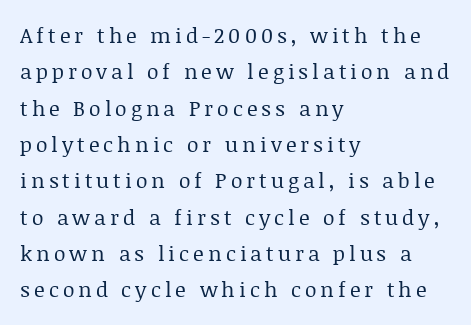
Posture: upright roman. The passage shown is not underscored anywhere. The passage shown is not bold in any degree. Line starts are locked; line ends wander.
